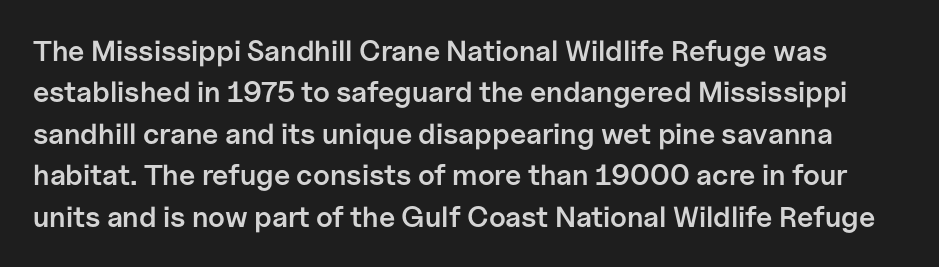
{"serif": "no", "italic": "no", "bold": "semi", "weight": "semibold", "width": "normal", "stroke_contrast": "low", "x_height": "medium", "monospaced": "no", "underline": "no", "line_spacing": "normal", "line_spacing_ratio": 1.43, "letter_spacing": "normal", "letter_spacing_em": 0.0, "glyph_px": 29}
